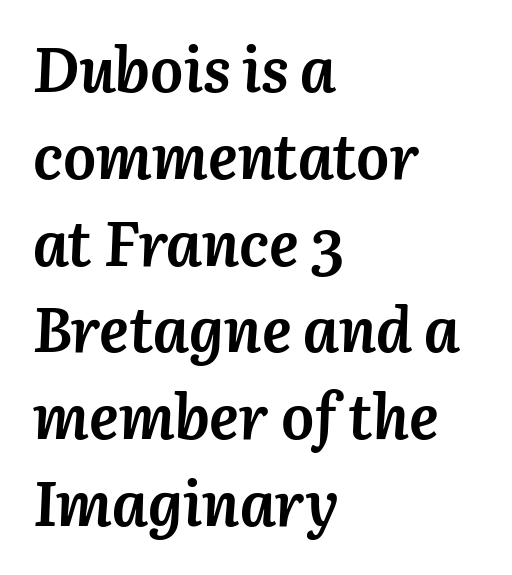
{"italic": "yes", "lean": "right", "slant_degrees": 3, "bold": "yes", "weight": "semibold", "width": "normal", "stroke_contrast": "medium", "x_height": "medium", "monospaced": "no", "underline": "no", "align": "left", "line_spacing": "normal", "line_spacing_ratio": 1.4, "letter_spacing": "normal", "letter_spacing_em": 0.0, "glyph_px": 62}
